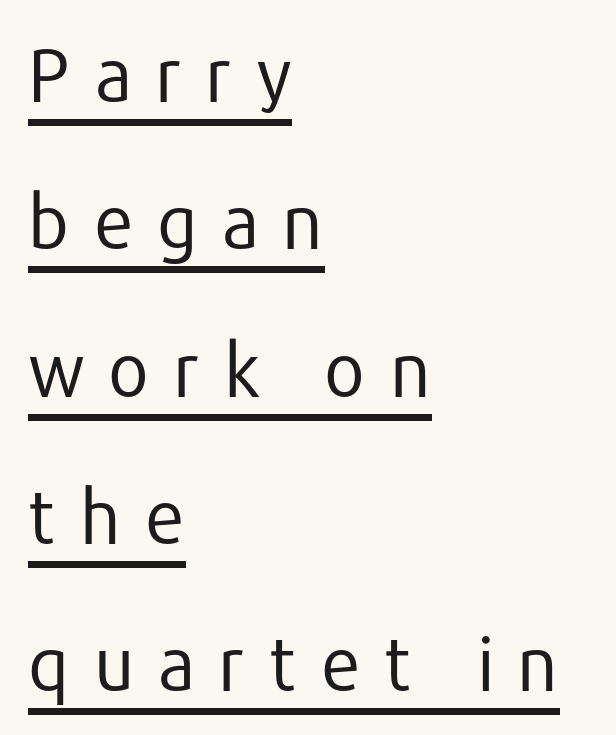
Q: Is the text bold? A: No.
Q: Is the text italic (slanted)? A: No, it is upright.
Q: Is the typeface a serif or a sans-serif typeface? A: Sans-serif.
Q: Is the text underlined? A: Yes.
Q: How is the paragraph aligned? A: Left-aligned.
Q: Is the spacing between letters normal or unusually wide? A: Unusually wide.
Q: Is the spacing between lines tight, normal or loose? A: Loose.
Q: Width (condensed, normal, or wide)? A: Normal.
Q: Stroke contrast? A: Low.
Q: x-height? A: Medium.
Q: Monospaced? A: No.
